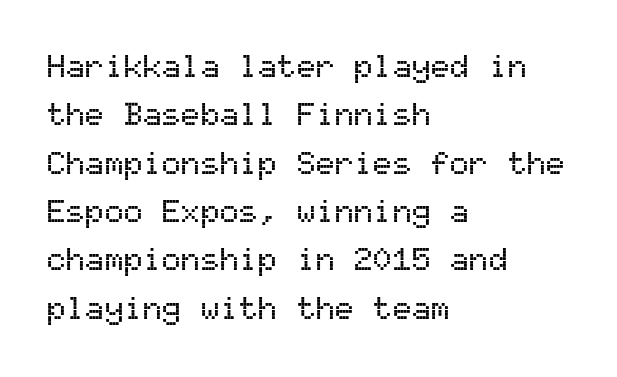
{"serif": "no", "italic": "no", "width": "normal", "stroke_contrast": "medium", "x_height": "medium", "monospaced": "yes", "underline": "no", "align": "left", "line_spacing": "normal", "line_spacing_ratio": 1.51, "letter_spacing": "normal", "letter_spacing_em": 0.0, "glyph_px": 32}
